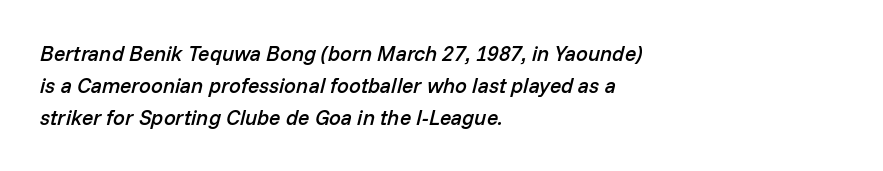
Q: Is the text bold? A: Semi-bold.
Q: Is the text italic (slanted)? A: Yes, it leans right by about 14 degrees.
Q: Is the text underlined? A: No.
Q: How is the paragraph aligned? A: Left-aligned.
Q: Is the spacing between letters normal or unusually wide? A: Normal.
Q: Is the spacing between lines tight, normal or loose? A: Normal.
